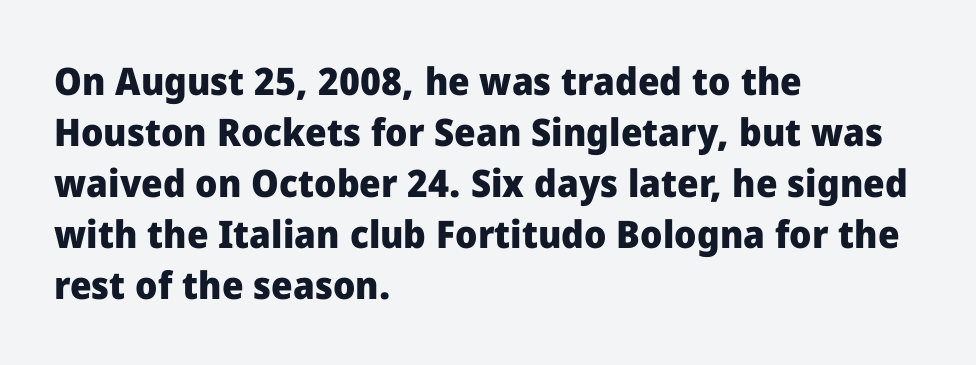
The rendering anchors every line to the left-hand side. I'd describe the lettering as bold — thick and assertive. This is sans-serif lettering, the kind often seen on screens and signage. The foot of each line stays bare and open. Each word holds together tightly as a unit, with standard inter-letter gaps.
